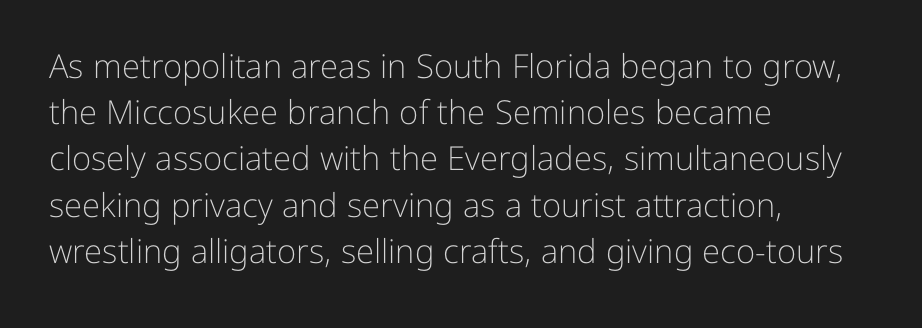
Q: Is the text bold? A: No.
Q: Is the text italic (slanted)? A: No, it is upright.
Q: Is the typeface a serif or a sans-serif typeface? A: Sans-serif.
Q: Is the text underlined? A: No.
Q: How is the paragraph aligned? A: Left-aligned.
Q: Is the spacing between letters normal or unusually wide? A: Normal.
Q: Is the spacing between lines tight, normal or loose? A: Normal.
Q: Width (condensed, normal, or wide)? A: Normal.
Q: Stroke contrast? A: Low.
Q: x-height? A: Medium.
Q: Monospaced? A: No.
